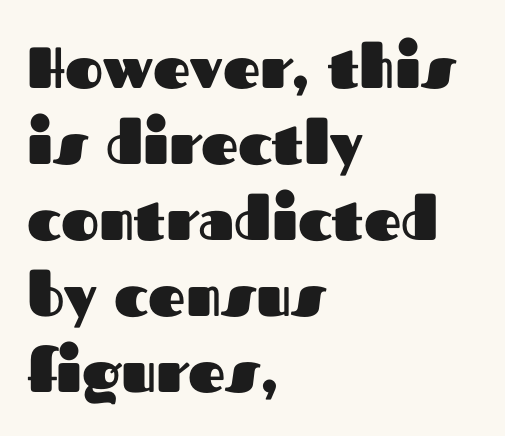
Q: Is the text bold? A: Yes.
Q: Is the text italic (slanted)? A: No, it is upright.
Q: Is the typeface a serif or a sans-serif typeface? A: Sans-serif.
Q: Is the text underlined? A: No.
Q: How is the paragraph aligned? A: Left-aligned.
Q: Is the spacing between letters normal or unusually wide? A: Normal.
Q: Is the spacing between lines tight, normal or loose? A: Normal.
Q: Width (condensed, normal, or wide)? A: Normal.
Q: Stroke contrast? A: Medium.
Q: x-height? A: Medium.
Q: Monospaced? A: No.
